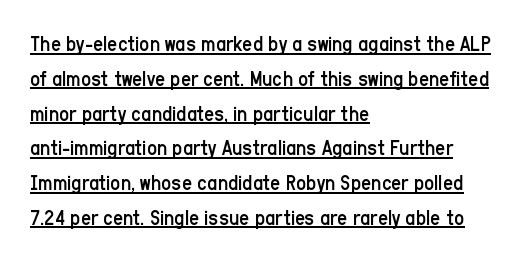
The image shows 22 px text type, upright; set left-aligned, normal line spacing (1.58x), normal letter spacing, underlined.
